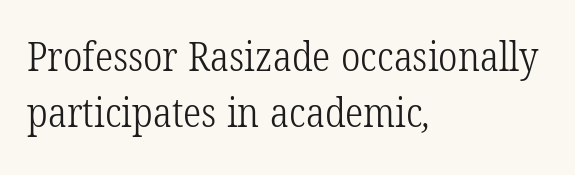
{"serif": "yes", "bold": "no", "weight": "light", "width": "condensed", "stroke_contrast": "low", "x_height": "medium", "monospaced": "no", "underline": "no", "align": "left", "line_spacing": "normal", "line_spacing_ratio": 1.36, "letter_spacing": "normal", "letter_spacing_em": 0.0, "glyph_px": 41}
